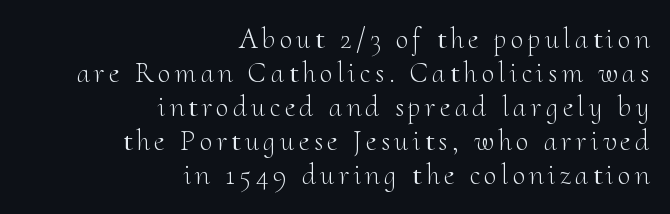
The image shows 29 px light serif type, upright; set right-aligned, line spacing 1.17x, not underlined; medium stroke contrast and a small x-height.
